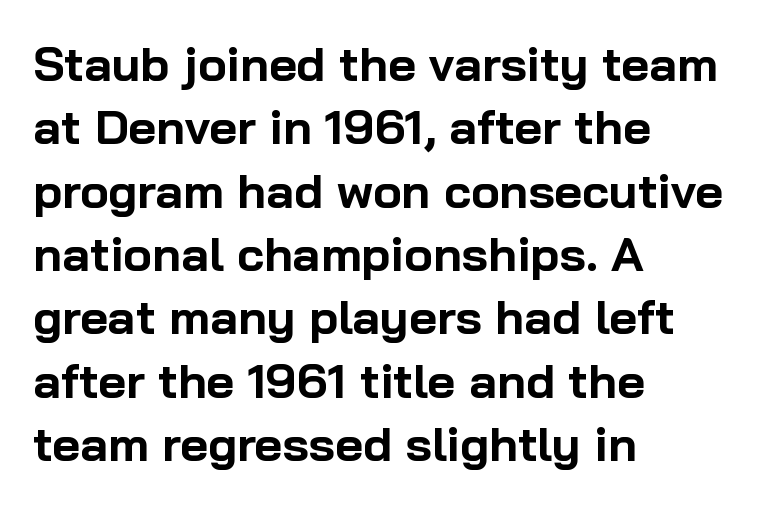
{"serif": "no", "italic": "no", "bold": "yes", "weight": "bold", "width": "normal", "stroke_contrast": "low", "x_height": "medium", "monospaced": "no", "underline": "no", "align": "left", "line_spacing": "normal", "line_spacing_ratio": 1.32, "letter_spacing": "normal", "letter_spacing_em": 0.0, "glyph_px": 48}
